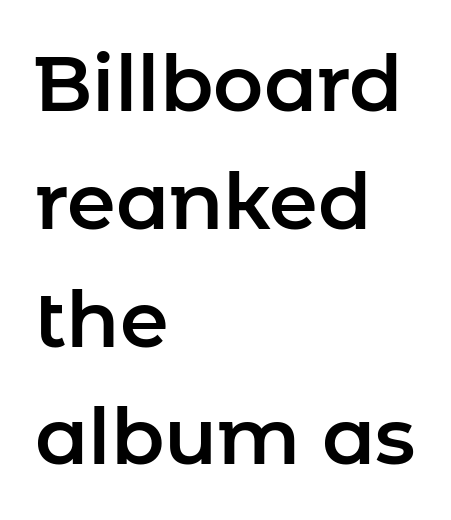
{"serif": "no", "italic": "no", "width": "normal", "stroke_contrast": "low", "x_height": "medium", "monospaced": "no", "underline": "no", "align": "left", "line_spacing": "normal", "line_spacing_ratio": 1.51, "letter_spacing": "normal", "letter_spacing_em": 0.0, "glyph_px": 78}
